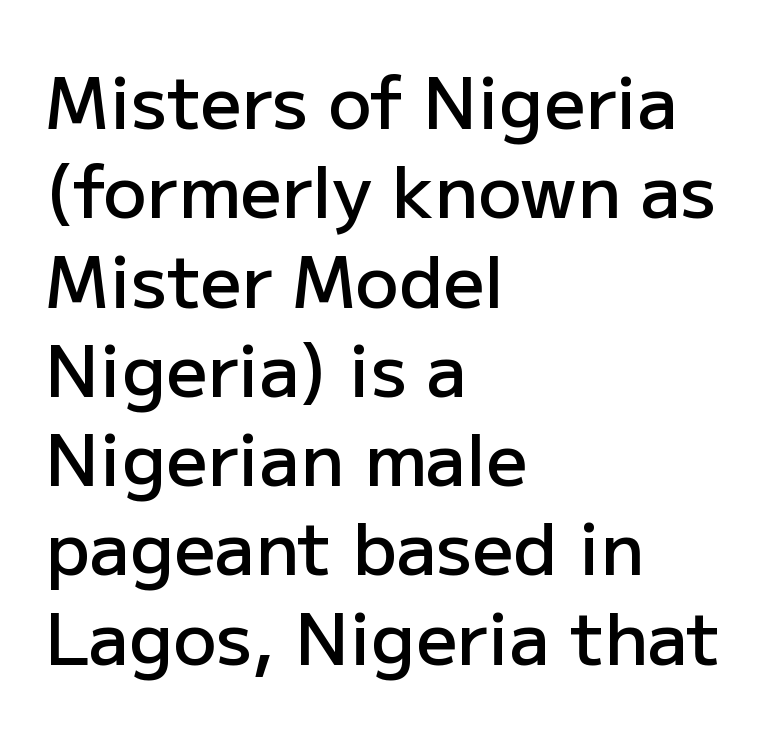
The image shows 72 px semibold sans-serif type, upright; set left-aligned, line spacing 1.24x, normal letter spacing, not underlined; low stroke contrast and a medium x-height.
